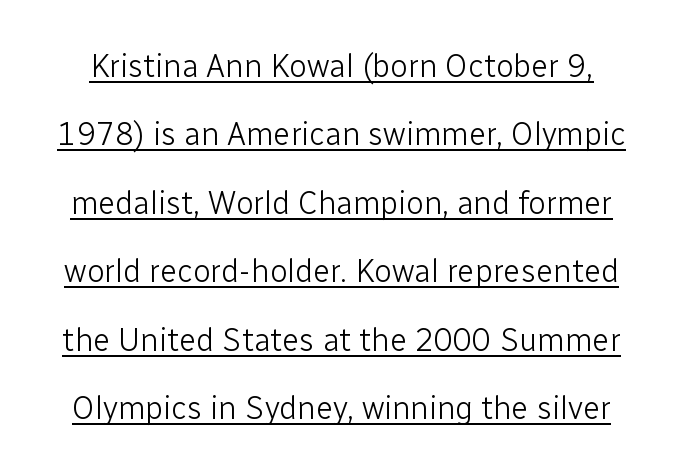
The image shows 32 px light sans-serif type, upright; set loose line spacing (2.14x), normal letter spacing, underlined; low stroke contrast and a medium x-height.
